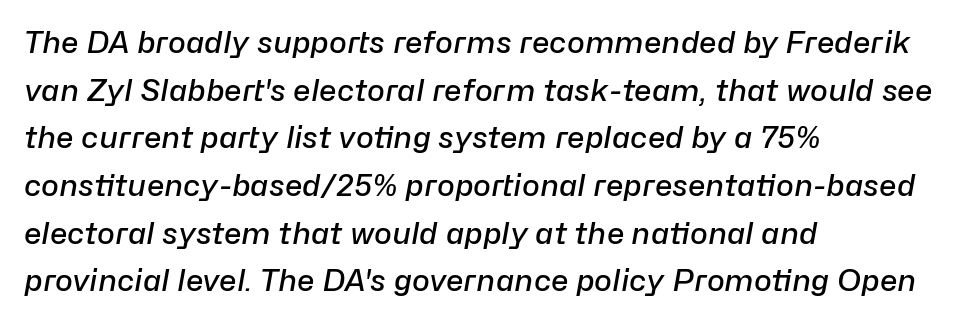
Interline gaps are of average width in this sample. Rule under the text: the space is simply empty. A semibold gives these letters moderate extra thickness, short of bold. A typesetter would call this zero additional tracking. In CSS terms this would be text-align: left. Proportional: the letters do not fall into vertical columns.
